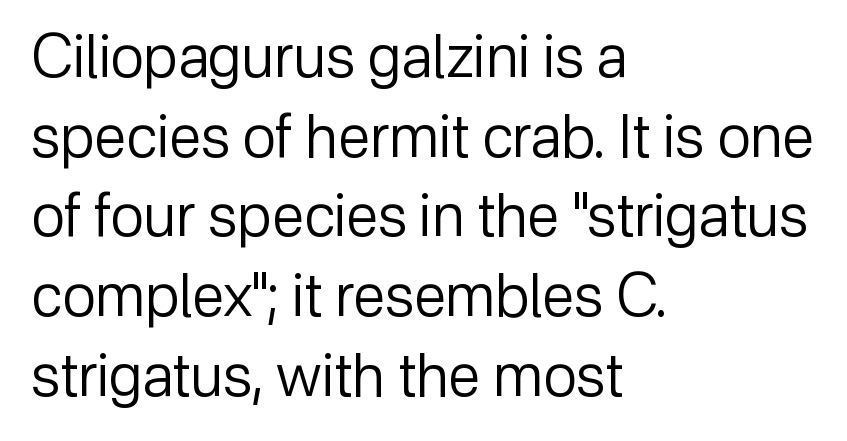
Q: Is the text bold? A: No.
Q: Is the text italic (slanted)? A: No, it is upright.
Q: Is the typeface a serif or a sans-serif typeface? A: Sans-serif.
Q: Is the text underlined? A: No.
Q: How is the paragraph aligned? A: Left-aligned.
Q: Is the spacing between letters normal or unusually wide? A: Normal.
Q: Is the spacing between lines tight, normal or loose? A: Normal.
Q: Width (condensed, normal, or wide)? A: Normal.
Q: Stroke contrast? A: Low.
Q: x-height? A: Medium.
Q: Monospaced? A: No.
